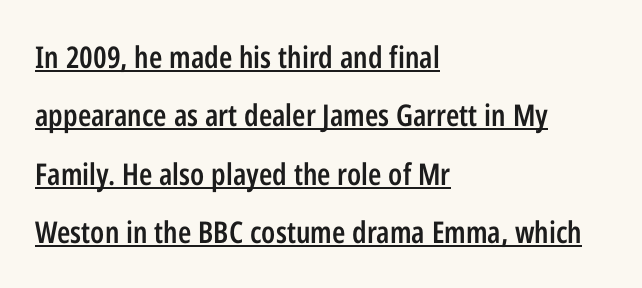
The image shows 30 px semibold, condensed sans-serif type, upright; set left-aligned, loose line spacing (1.95x), normal letter spacing, underlined; low stroke contrast and a medium x-height.
